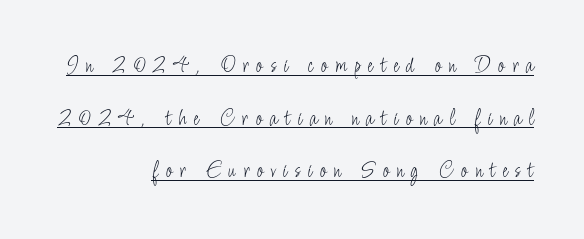
Q: Is the text bold? A: No.
Q: Is the text italic (slanted)? A: Yes.
Q: Is the text underlined? A: Yes.
Q: How is the paragraph aligned? A: Right-aligned.
Q: Is the spacing between letters normal or unusually wide? A: Unusually wide.
Q: Is the spacing between lines tight, normal or loose? A: Loose.
